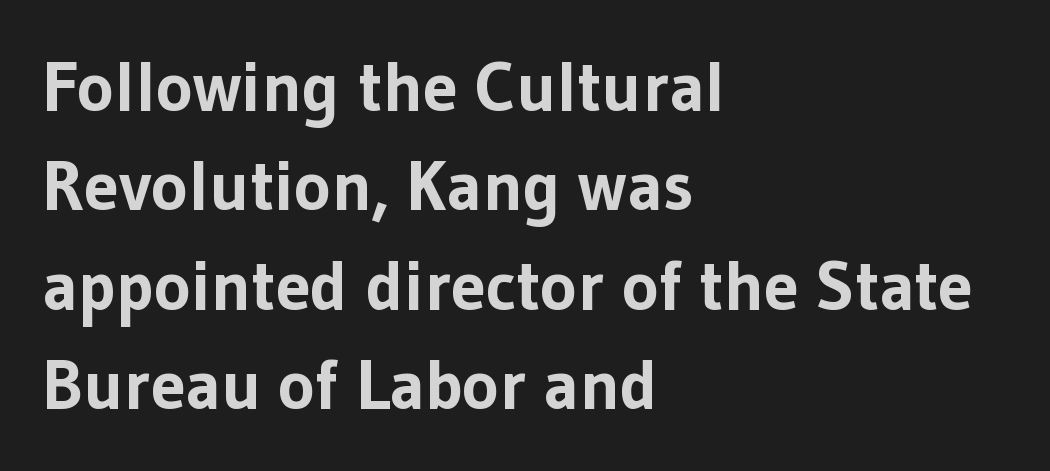
Tracking value appears to be zero — textbook default spacing. What weight is shown? A full bold with thick strokes. Only glyphs here, with clear space below each row. Unlike a traditional serif, this face leaves its strokes unadorned.
